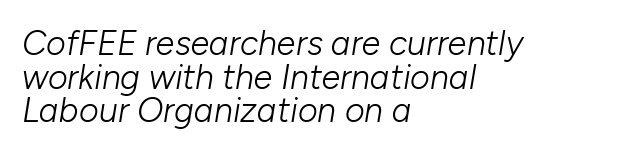
The image shows 34 px light type, italic (leaning right); set left-aligned, tight line spacing (0.99x), normal letter spacing, not underlined; low stroke contrast and a medium x-height.
